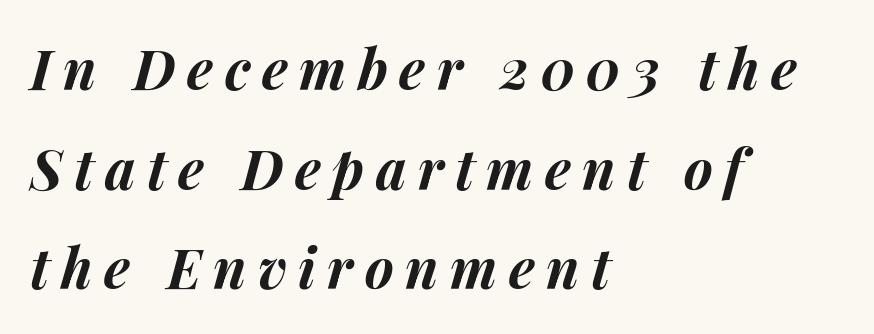
{"italic": "yes", "lean": "right", "slant_degrees": 14, "bold": "yes", "weight": "bold", "width": "normal", "stroke_contrast": "medium", "x_height": "medium", "monospaced": "no", "underline": "no", "align": "left", "line_spacing_ratio": 1.81, "letter_spacing": "wide", "letter_spacing_em": 0.21, "glyph_px": 55}
